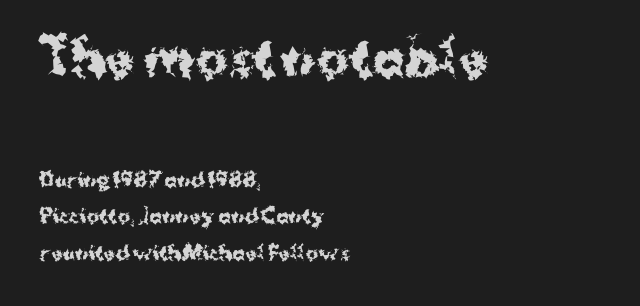
The image shows 48 px bold sans-serif type, upright; set left-aligned, loose line spacing (1.94x), normal letter spacing, not underlined; the first (top) block is 2.53x larger; medium stroke contrast and a medium x-height.
